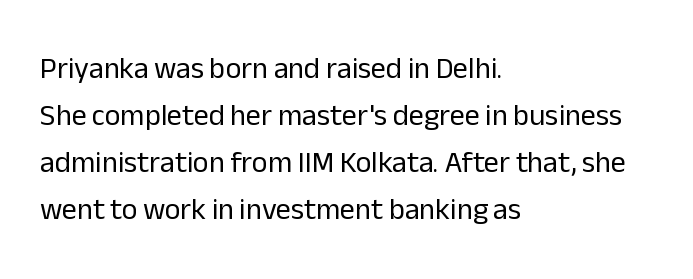
Q: Is the text bold? A: No.
Q: Is the text italic (slanted)? A: No, it is upright.
Q: Is the typeface a serif or a sans-serif typeface? A: Sans-serif.
Q: Is the text underlined? A: No.
Q: How is the paragraph aligned? A: Left-aligned.
Q: Is the spacing between letters normal or unusually wide? A: Normal.
Q: Is the spacing between lines tight, normal or loose? A: Normal.
Q: Width (condensed, normal, or wide)? A: Normal.
Q: Stroke contrast? A: Low.
Q: x-height? A: Medium.
Q: Monospaced? A: No.
